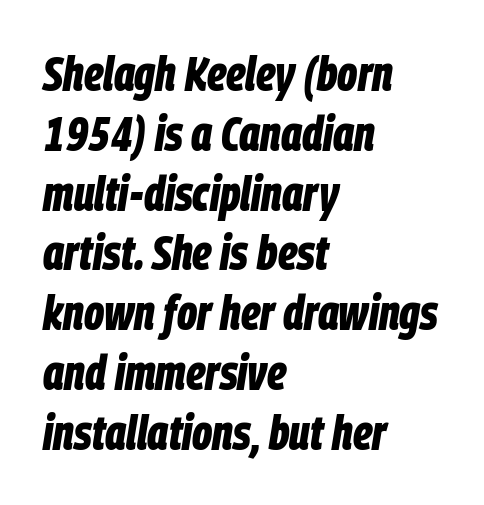
Honestly, there is no underline to notice here at all. A student would call this left alignment; a typographer would say flush left, rag right. A typesetter would call this proportional, since set widths differ per character. This sample uses an oblique cut, with every glyph tilted off the vertical. This sample uses plain, unmodified letter spacing. Typographic density is high because the face is bold.
